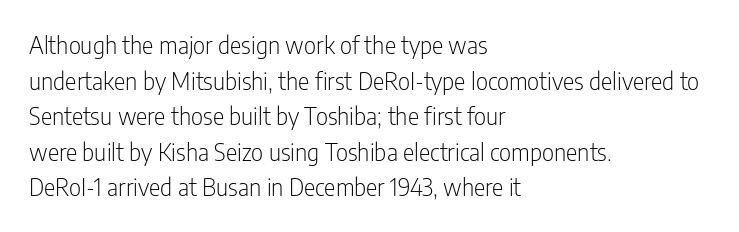
No italicization has been applied; the sample stays upright. Each line starts at the same left margin while the right side varies. Weight: regular or lighter. Compared with typical paragraphs, the rows here are spaced about the same. No extra tracking has been applied to these lines. Any mark beneath the type? The region is blank.
